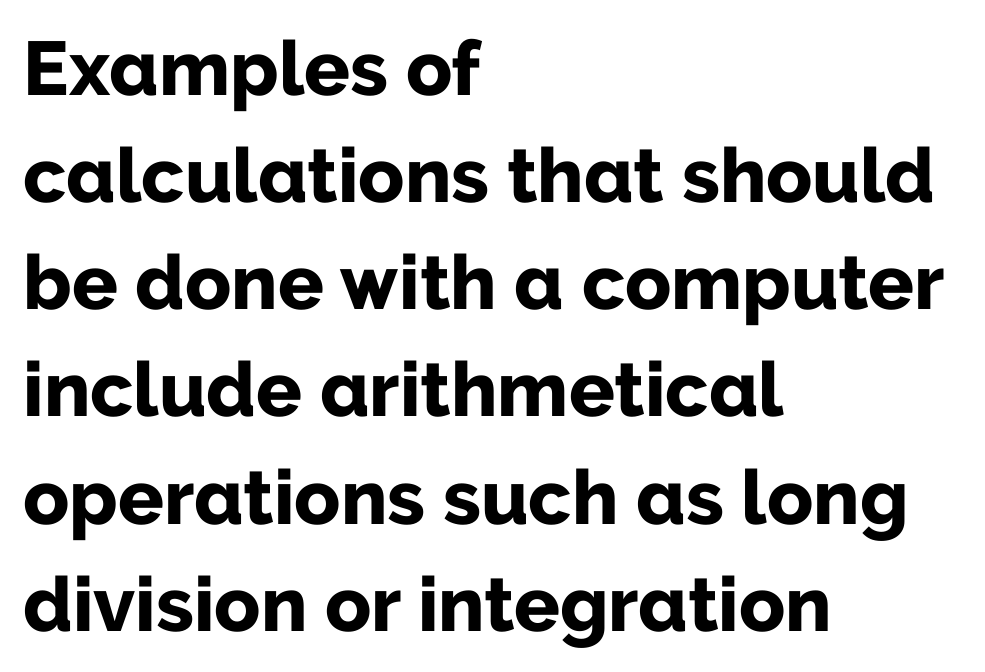
The image shows 76 px bold sans-serif type, upright; set left-aligned, normal line spacing (1.41x), normal letter spacing, not underlined; low stroke contrast and a medium x-height.
